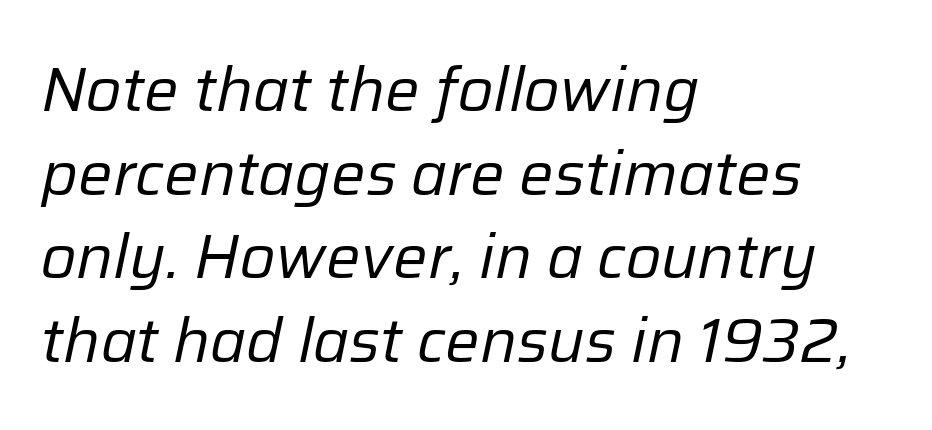
{"italic": "yes", "lean": "right", "slant_degrees": 12, "bold": "no", "weight": "regular", "width": "normal", "stroke_contrast": "low", "x_height": "medium", "monospaced": "no", "underline": "no", "align": "left", "line_spacing": "normal", "line_spacing_ratio": 1.37, "letter_spacing": "normal", "letter_spacing_em": 0.0, "glyph_px": 61}
